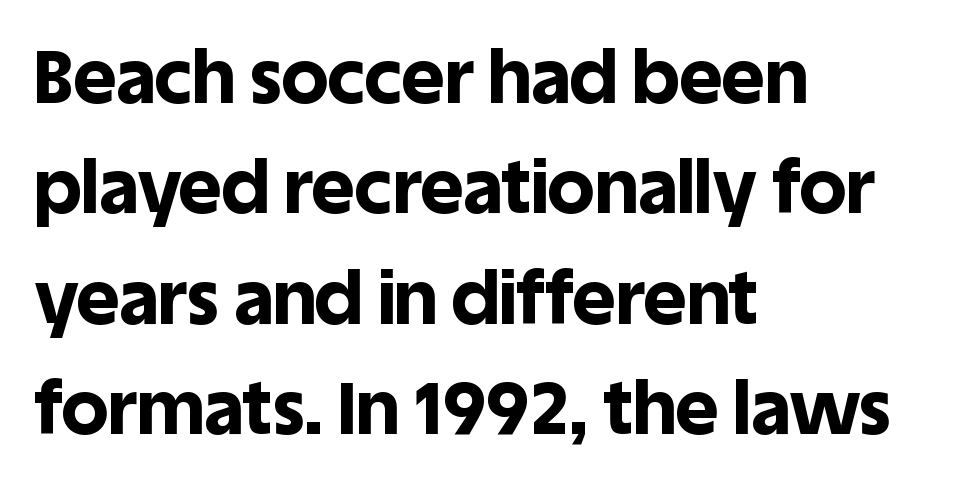
{"serif": "no", "italic": "no", "bold": "yes", "weight": "bold", "width": "normal", "x_height": "large", "monospaced": "no", "underline": "no", "align": "left", "line_spacing": "normal", "line_spacing_ratio": 1.49, "letter_spacing": "normal", "letter_spacing_em": 0.0, "glyph_px": 74}
